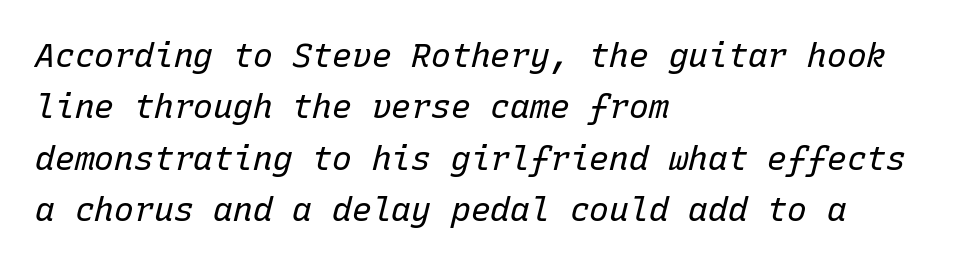
Q: Is the text bold? A: No.
Q: Is the text italic (slanted)? A: Yes, it leans right by about 15 degrees.
Q: Is the text underlined? A: No.
Q: How is the paragraph aligned? A: Left-aligned.
Q: Is the spacing between letters normal or unusually wide? A: Normal.
Q: Is the spacing between lines tight, normal or loose? A: Normal.
Q: Width (condensed, normal, or wide)? A: Normal.
Q: Stroke contrast? A: Low.
Q: x-height? A: Medium.
Q: Monospaced? A: Yes.
